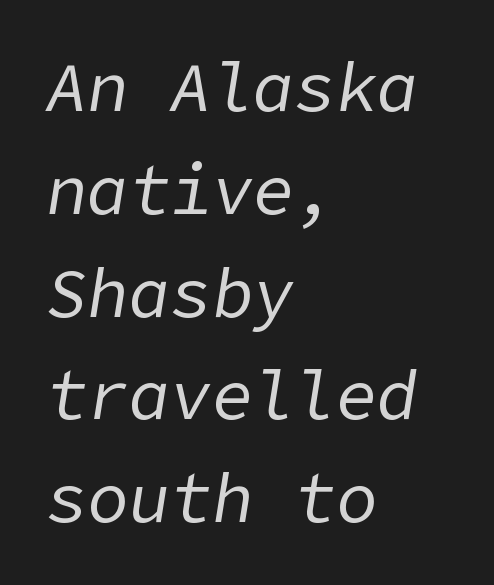
{"italic": "yes", "lean": "right", "slant_degrees": 9, "bold": "no", "weight": "regular", "width": "normal", "stroke_contrast": "low", "x_height": "medium", "underline": "no", "align": "left", "line_spacing": "normal", "line_spacing_ratio": 1.49, "letter_spacing": "normal", "letter_spacing_em": 0.0, "glyph_px": 69}
